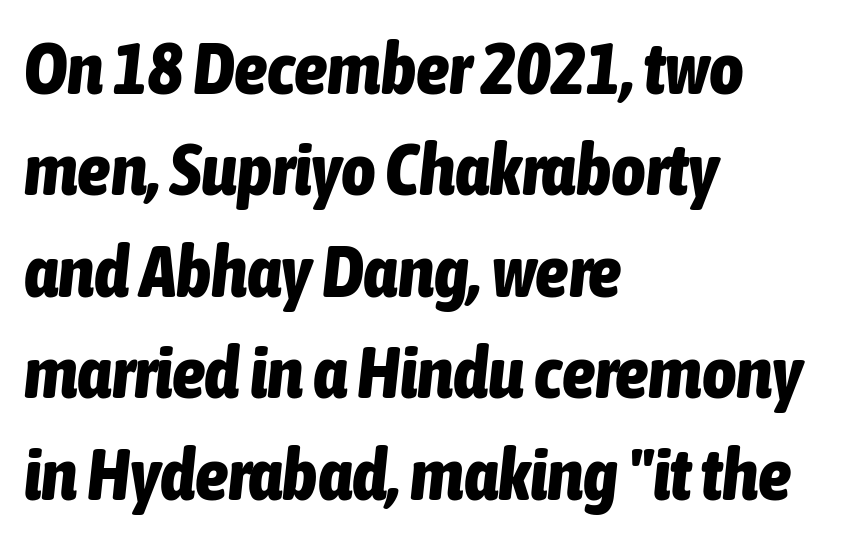
Reading down the column, the eye jumps a familiar distance to each next line. Reading down the block, your eye returns to a fixed left position each line. Each letter keeps its own natural width here, so spacing adapts to shape. Characters follow at the spacing the type designer built in. The lettering tilts uniformly, giving the passage an italic look. Descender tails drop into unmarked territory.
